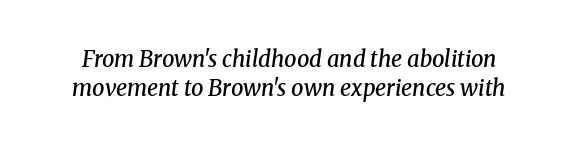
Q: Is the text bold? A: Semi-bold.
Q: Is the text italic (slanted)? A: Yes, it leans right by about 8 degrees.
Q: Is the text underlined? A: No.
Q: Is the spacing between letters normal or unusually wide? A: Normal.
Q: Is the spacing between lines tight, normal or loose? A: Normal.
